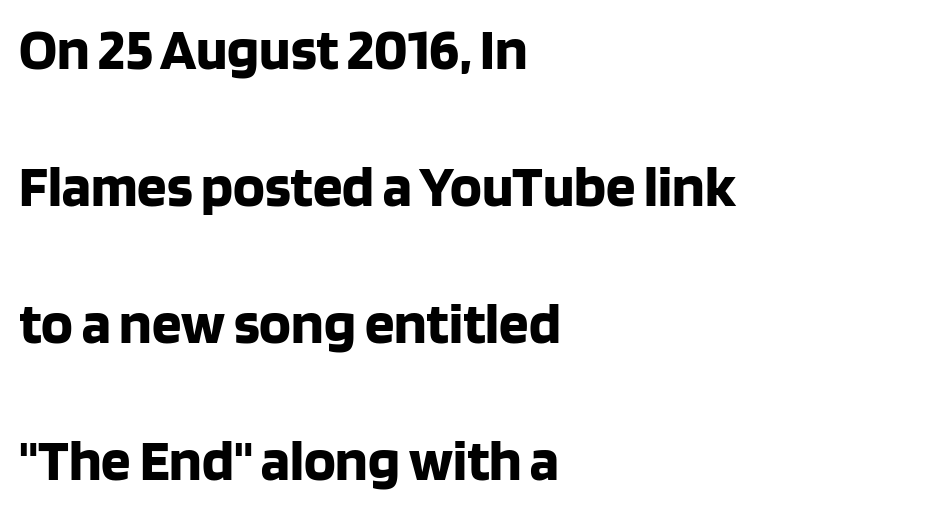
{"serif": "no", "italic": "no", "bold": "yes", "weight": "bold", "width": "normal", "stroke_contrast": "low", "x_height": "large", "monospaced": "no", "underline": "no", "align": "left", "line_spacing": "loose", "line_spacing_ratio": 2.32, "letter_spacing": "normal", "letter_spacing_em": 0.0, "glyph_px": 59}
